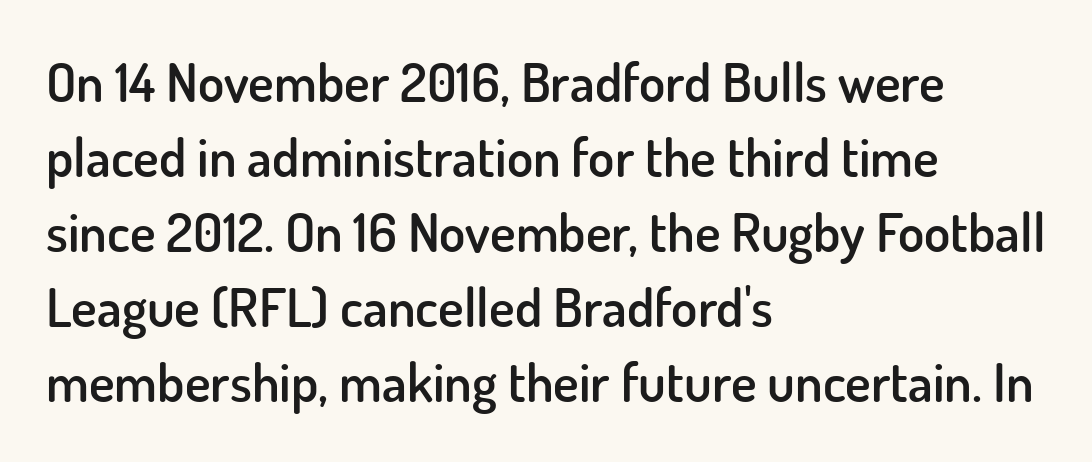
The space between consecutive lines is moderate. Varying glyph widths throughout — classic text-font behaviour. Does the lettering tilt? It doesn't — this is upright. Caption: standard tracking, unaltered.
